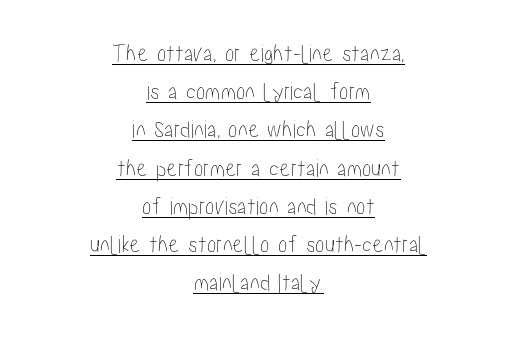
The image shows 25 px text type, upright; set centered, normal line spacing (1.53x), normal letter spacing, underlined.
